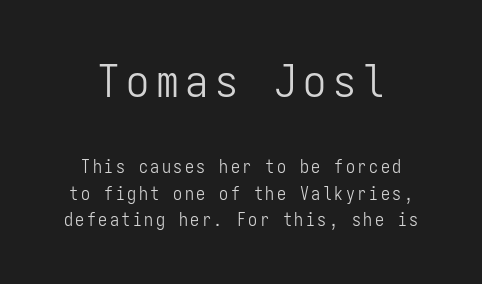
The image shows 46 px light, condensed sans-serif type, upright, monospaced; set centered, normal line spacing (1.45x), not underlined; the first (top) block is 2.56x larger; low stroke contrast and a medium x-height.
